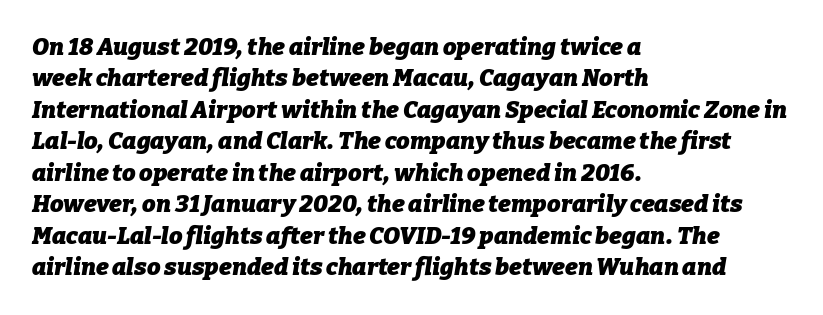
{"italic": "yes", "lean": "right", "slant_degrees": 9, "bold": "yes", "underline": "no", "align": "left", "line_spacing": "normal", "line_spacing_ratio": 1.31, "letter_spacing": "normal", "letter_spacing_em": 0.0, "glyph_px": 24}
